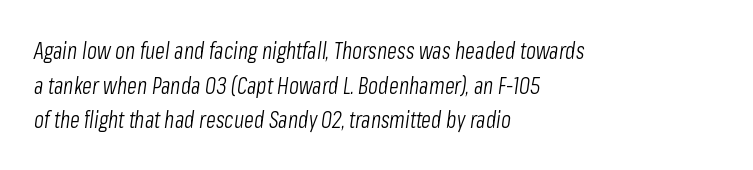
The image shows 23 px text type, italic (leaning right); set left-aligned, normal line spacing (1.51x), normal letter spacing, not underlined.
